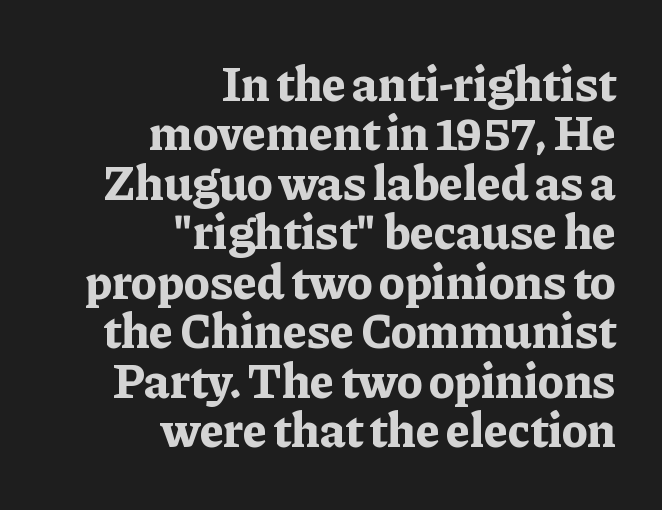
{"serif": "yes", "italic": "no", "bold": "yes", "weight": "bold", "width": "normal", "stroke_contrast": "low", "x_height": "medium", "monospaced": "no", "underline": "no", "align": "right", "line_spacing": "tight", "line_spacing_ratio": 1.01, "letter_spacing": "normal", "letter_spacing_em": 0.0, "glyph_px": 49}
